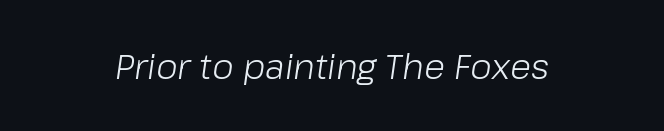
Q: Is the text bold? A: No.
Q: Is the text italic (slanted)? A: Yes, it leans right by about 8 degrees.
Q: Is the text underlined? A: No.
Q: How is the paragraph aligned? A: Centered.
Q: Is the spacing between letters normal or unusually wide? A: Normal.
Q: Width (condensed, normal, or wide)? A: Normal.
Q: Stroke contrast? A: Low.
Q: x-height? A: Medium.
Q: Monospaced? A: No.
